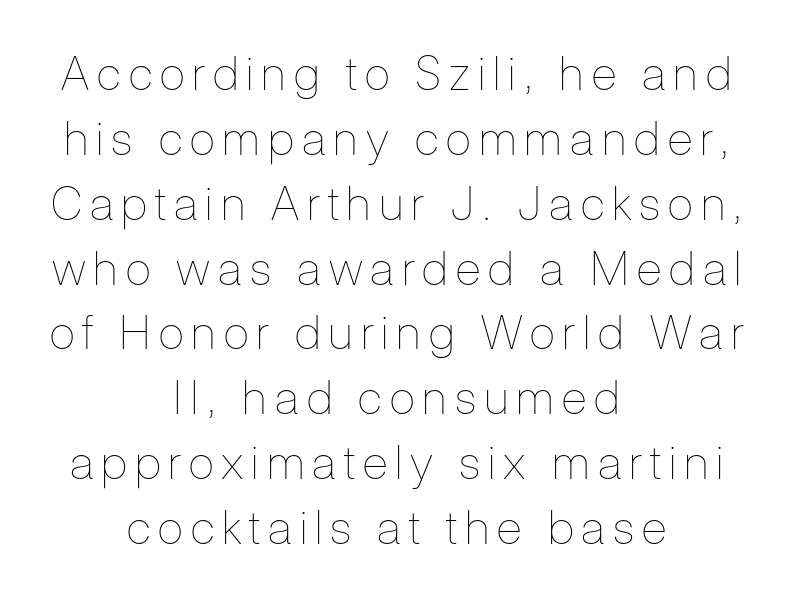
The image shows 47 px thin, condensed type, upright; set centered, normal line spacing (1.38x), not underlined; low stroke contrast and a medium x-height.
